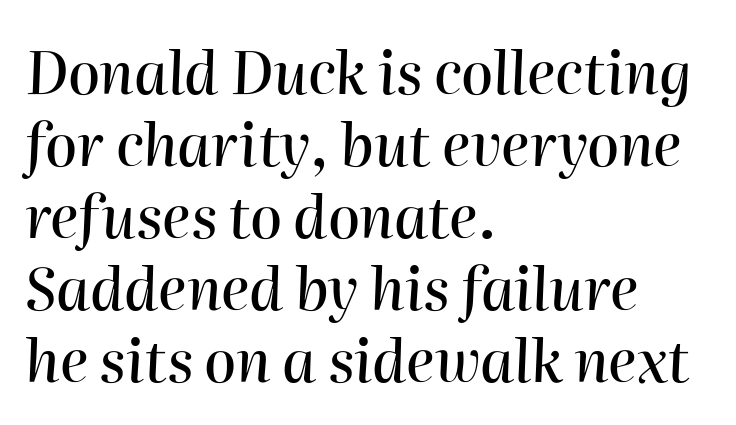
Q: Is the text italic (slanted)? A: Yes, it leans right by about 2 degrees.
Q: Is the text underlined? A: No.
Q: How is the paragraph aligned? A: Left-aligned.
Q: Is the spacing between letters normal or unusually wide? A: Normal.
Q: Width (condensed, normal, or wide)? A: Normal.
Q: Stroke contrast? A: High.
Q: x-height? A: Medium.
Q: Monospaced? A: No.
